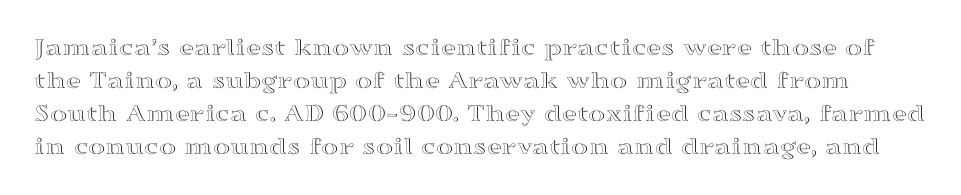
{"italic": "no", "underline": "no", "line_spacing": "normal", "line_spacing_ratio": 1.27, "letter_spacing": "normal", "letter_spacing_em": 0.0, "glyph_px": 26}
